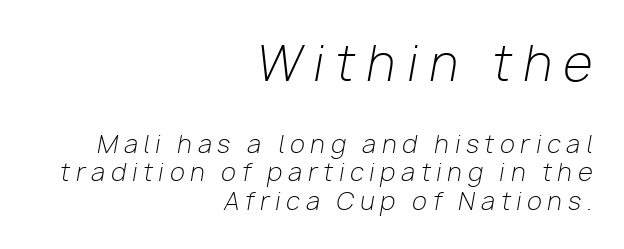
The composition opens big and finishes small. Quick note: italic. A light-to-regular cut is what we see here. Each letter keeps its own natural width here, so spacing adapts to shape.
